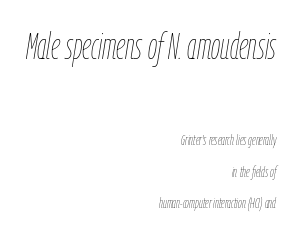
The passage shown leans; its letterforms are oblique. Summary of weight: not heavy and not bold. Leftover space on each line is placed entirely before the opening word. Is this a fixed-width face? No — the glyphs have proportional, varying widths. Regarding leading, the lines here are spaced well apart. Nobody drew a line under any word here.
